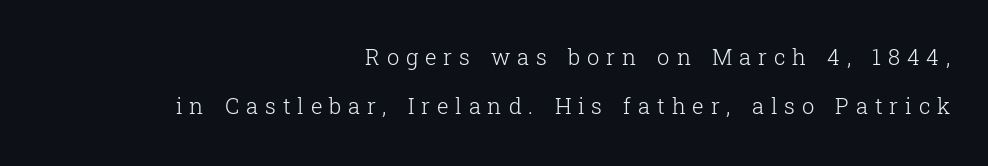
Q: Is the text bold? A: No.
Q: Is the text italic (slanted)? A: No, it is upright.
Q: Is the text underlined? A: No.
Q: How is the paragraph aligned? A: Right-aligned.
Q: Is the spacing between letters normal or unusually wide? A: Unusually wide.
Q: Is the spacing between lines tight, normal or loose? A: Loose.
